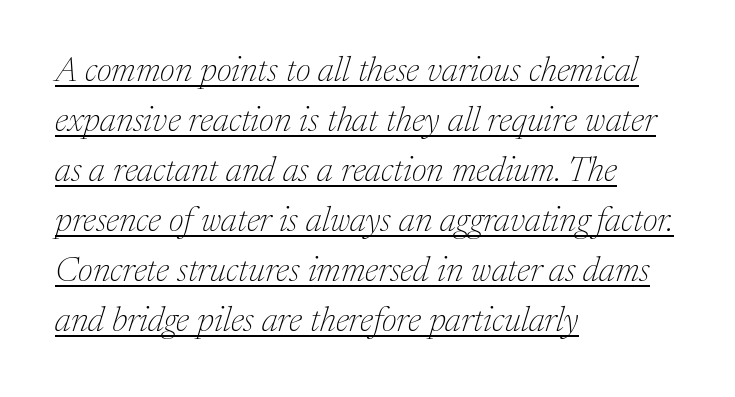
The image shows 35 px thin serif type, italic (leaning right); set left-aligned, normal line spacing (1.43x), normal letter spacing, underlined; medium stroke contrast and a medium x-height.
